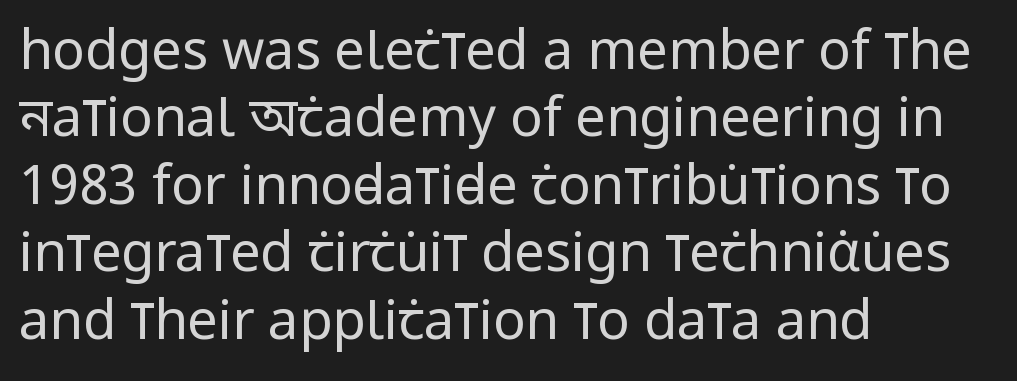
Q: Is the text bold? A: No.
Q: Is the text italic (slanted)? A: No, it is upright.
Q: Is the typeface a serif or a sans-serif typeface? A: Sans-serif.
Q: Is the text underlined? A: No.
Q: How is the paragraph aligned? A: Left-aligned.
Q: Is the spacing between letters normal or unusually wide? A: Normal.
Q: Is the spacing between lines tight, normal or loose? A: Normal.
Q: Width (condensed, normal, or wide)? A: Condensed.
Q: Stroke contrast? A: Low.
Q: x-height? A: Large.
Q: Monospaced? A: No.
